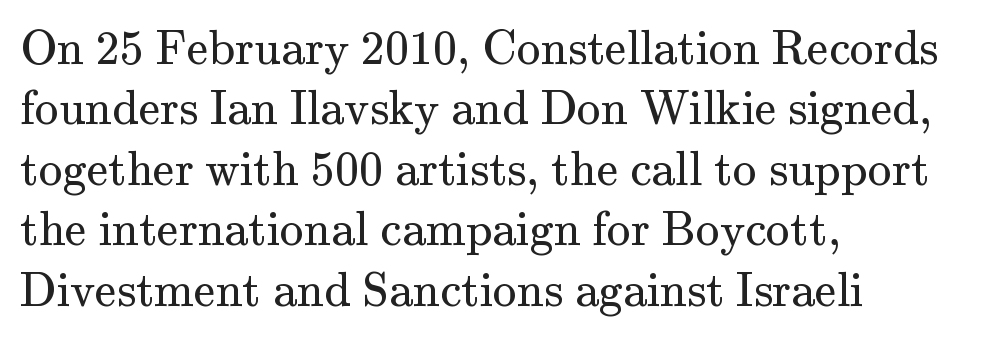
{"serif": "yes", "italic": "no", "bold": "no", "weight": "regular", "width": "normal", "stroke_contrast": "medium", "x_height": "small", "monospaced": "no", "underline": "no", "align": "left", "line_spacing": "normal", "line_spacing_ratio": 1.26, "letter_spacing": "normal", "letter_spacing_em": 0.0, "glyph_px": 48}
